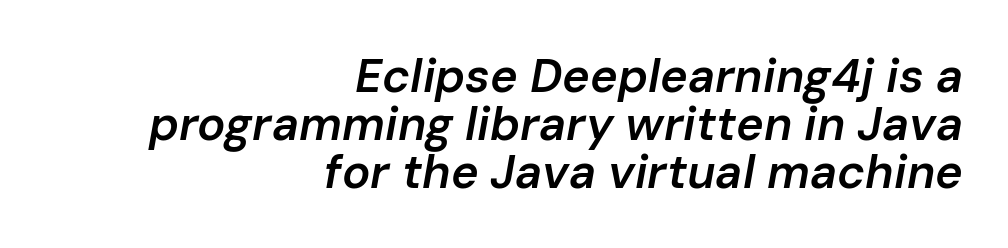
Q: Is the text bold? A: Semi-bold.
Q: Is the text italic (slanted)? A: Yes, it leans right by about 10 degrees.
Q: Is the text underlined? A: No.
Q: How is the paragraph aligned? A: Right-aligned.
Q: Is the spacing between letters normal or unusually wide? A: Normal.
Q: Is the spacing between lines tight, normal or loose? A: Tight.
Q: Width (condensed, normal, or wide)? A: Normal.
Q: Stroke contrast? A: Low.
Q: x-height? A: Medium.
Q: Monospaced? A: No.
